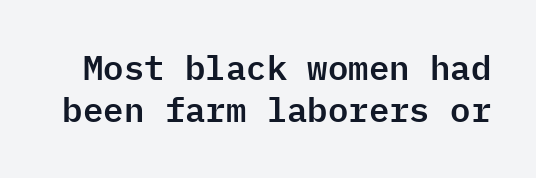
Q: Is the text italic (slanted)? A: No, it is upright.
Q: Is the typeface a serif or a sans-serif typeface? A: Sans-serif.
Q: Is the text underlined? A: No.
Q: Is the spacing between letters normal or unusually wide? A: Normal.
Q: Is the spacing between lines tight, normal or loose? A: Normal.
Q: Width (condensed, normal, or wide)? A: Normal.
Q: Stroke contrast? A: Low.
Q: x-height? A: Medium.
Q: Monospaced? A: Yes.
